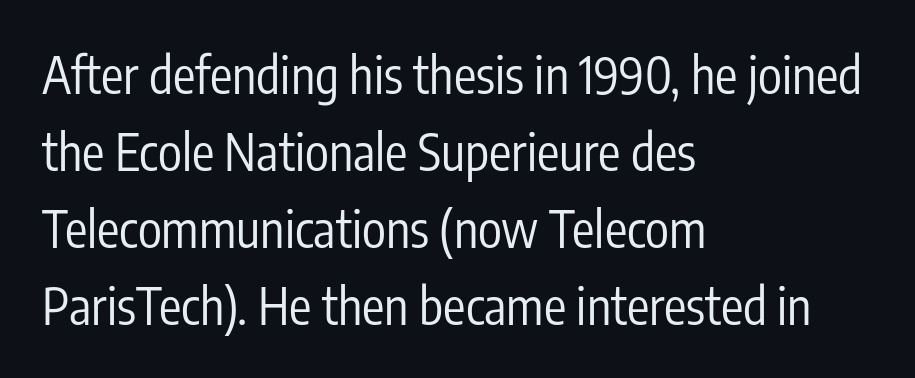
{"serif": "no", "italic": "no", "bold": "no", "weight": "regular", "width": "condensed", "stroke_contrast": "low", "x_height": "medium", "monospaced": "no", "underline": "no", "align": "left", "line_spacing": "normal", "line_spacing_ratio": 1.54, "letter_spacing": "normal", "letter_spacing_em": 0.0, "glyph_px": 50}
